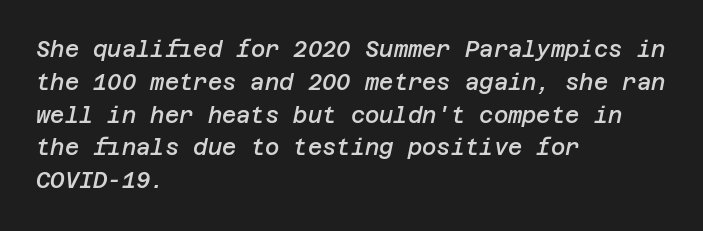
The image shows 22 px text type, italic (leaning right); set left-aligned, normal line spacing (1.49x), normal letter spacing, not underlined.
